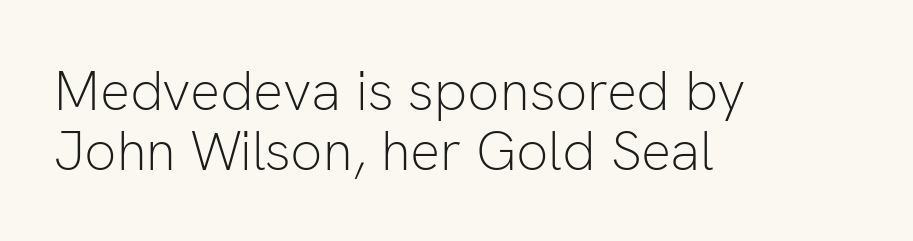
The image shows 56 px light sans-serif type, upright; set left-aligned, tight line spacing (1.07x), normal letter spacing, not underlined; low stroke contrast and a medium x-height.
